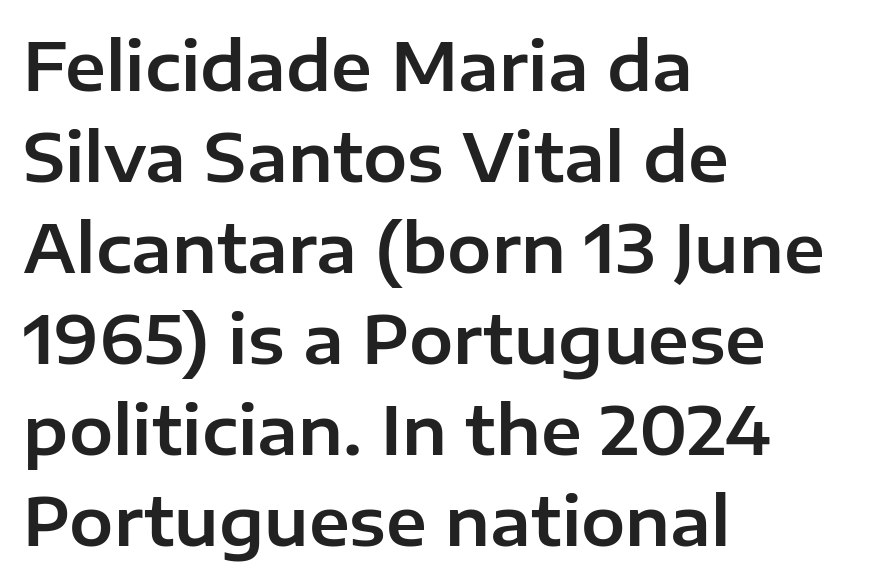
A clean baseline with only descenders dipping below it. Each letter's strokes conclude bluntly, with no projecting serifs. Is this a fixed-width face? No — the glyphs have proportional, varying widths. Tracking value appears to be zero — textbook default spacing. Horizontal bands of white between lines are of average thickness. Where is the straight margin? On the left.
